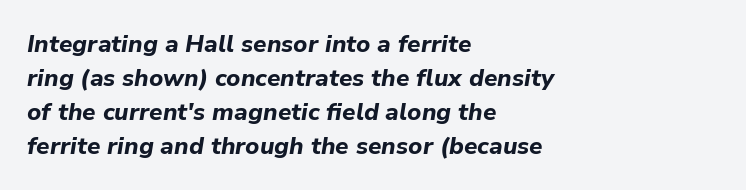
{"italic": "yes", "lean": "right", "slant_degrees": 9, "bold": "yes", "underline": "no", "align": "left", "line_spacing": "normal", "line_spacing_ratio": 1.41, "letter_spacing": "normal", "letter_spacing_em": 0.0, "glyph_px": 24}
